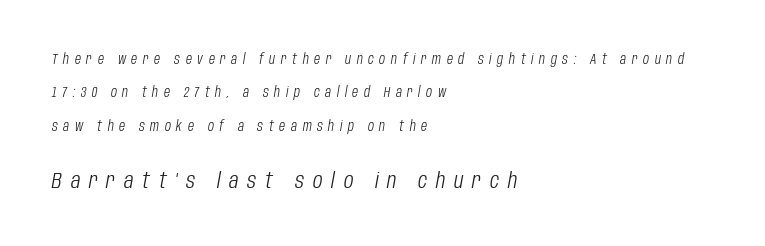
This reads as an unemphasized weight, regular at the heaviest. Is the block centered? No — it sits flush against the left margin. The specimen reads as italic at a glance. Regarding leading, the lines here are spaced well apart.
